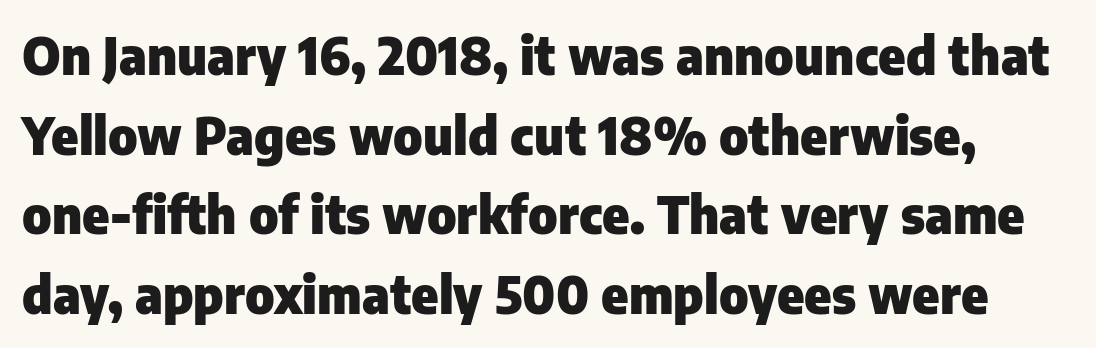
Q: Is the text bold? A: Yes.
Q: Is the text italic (slanted)? A: No, it is upright.
Q: Is the typeface a serif or a sans-serif typeface? A: Sans-serif.
Q: Is the text underlined? A: No.
Q: Is the spacing between letters normal or unusually wide? A: Normal.
Q: Is the spacing between lines tight, normal or loose? A: Normal.
Q: Width (condensed, normal, or wide)? A: Normal.
Q: Stroke contrast? A: Low.
Q: x-height? A: Medium.
Q: Monospaced? A: No.
